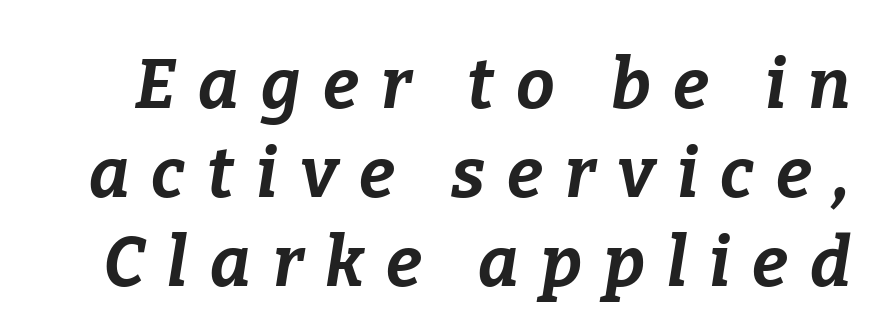
The glyphs look as if they've been sheared to an angle. The tracking reads as deliberately expanded to a designer's eye. The face used here has the dense, thick strokes of a bold. Students, observe: this is what conventionally led text looks like. The rendering uses natural spacing where letterforms have individual widths.
